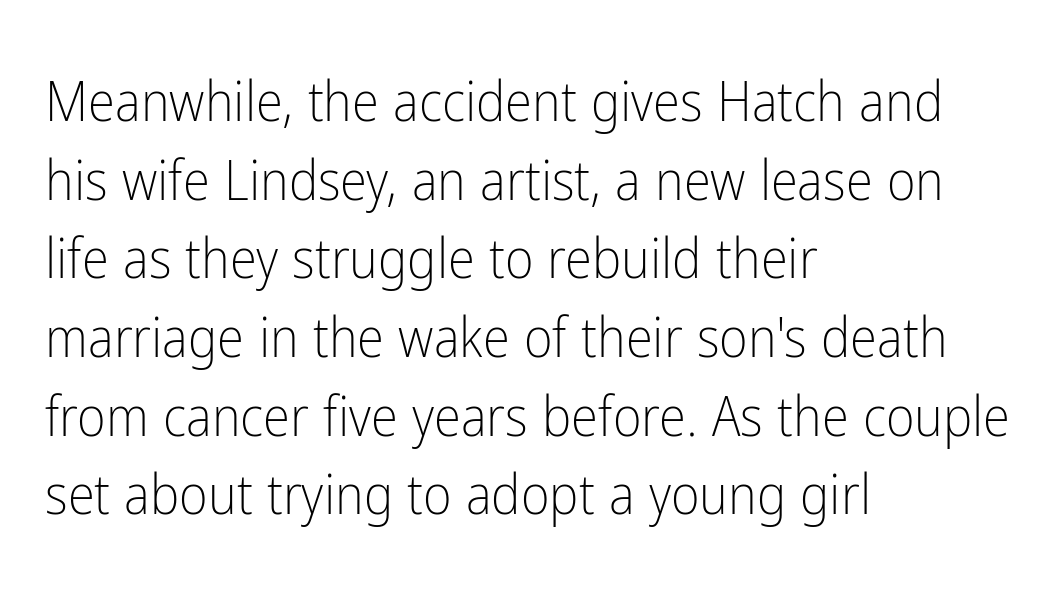
These lines are rendered in a variable-pitch font. Does the copy run flush right? No — it runs flush left. Nope, not italic — everything's standing straight. The rendering shows plain stroke endings on the letterforms — a sans-serif design. Honestly, there is no underline to notice here at all. The strokes carry an ordinary text weight at most.
